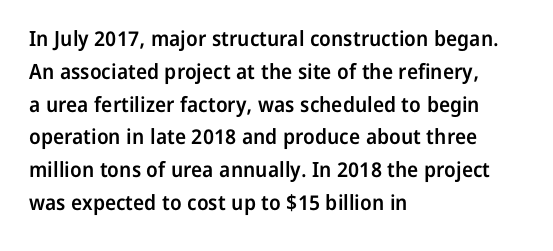
A somewhat darkened texture: the type is semibold rather than bold. Every stem runs plumb, perpendicular to the baseline. No extra tracking has been applied to these lines. A bare baseline throughout the passage. Every row of glyphs begins at an identical x-position on the left. Normally led — the rows are evenly, conventionally spaced.
